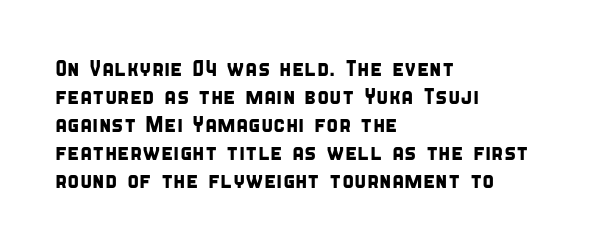
How are the letters spaced? Ordinarily, with no added tracking. The paragraph shown leans on its left margin. The vertical gap from one line to the next is medium. Just letters on the line, the space beneath them empty.
